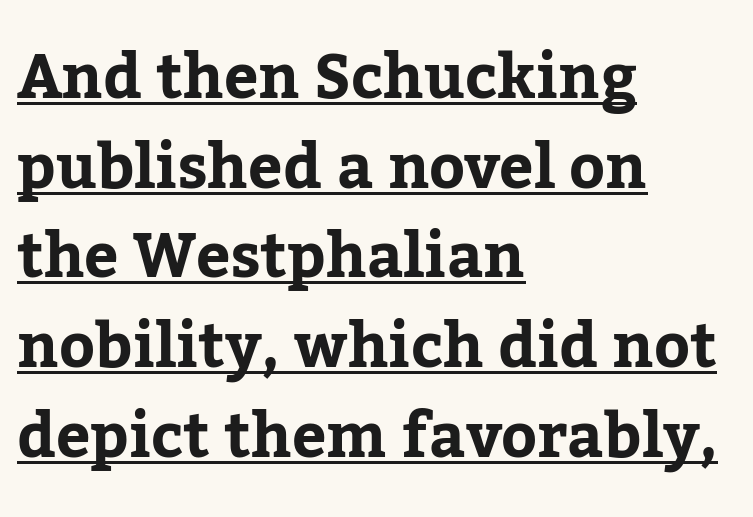
The image shows 61 px serif type, upright; set left-aligned, normal line spacing (1.47x), normal letter spacing, underlined; low stroke contrast and a medium x-height.
